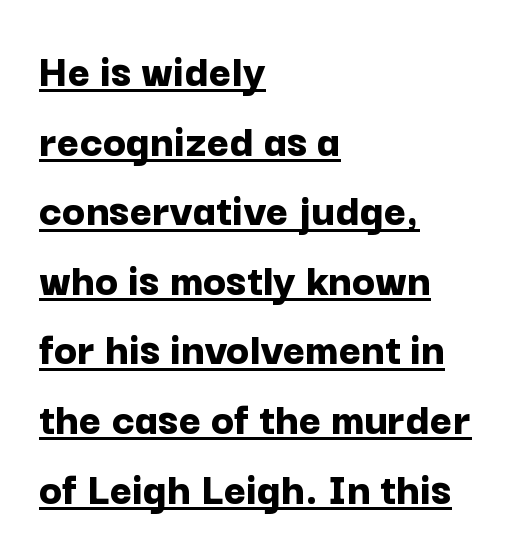
Layout note: lines flush left. You'd pick this weight for a headline — it's a proper bold. The face used here is rendered with its standard letterfit. This is the regular roman posture of the typeface. The rendered words wear a rule along their underside. Here the designer chose a conventional face with non-uniform glyph widths.
